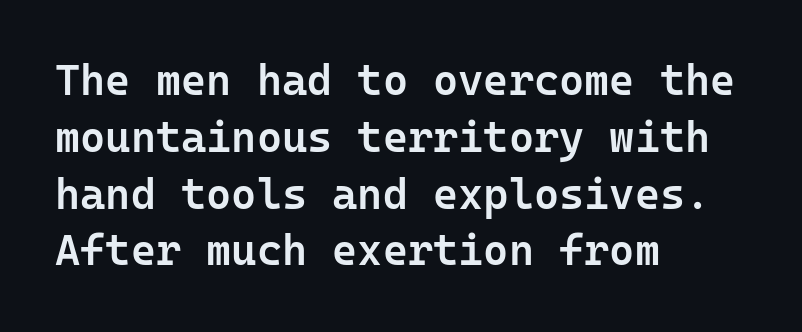
Style check: upright. Stroke thickness is moderately raised; the sample reads as semibold. A classic flush-left, rag-right setting is used for this passage. Honestly, the letter spacing is just normal — you wouldn't notice it.
